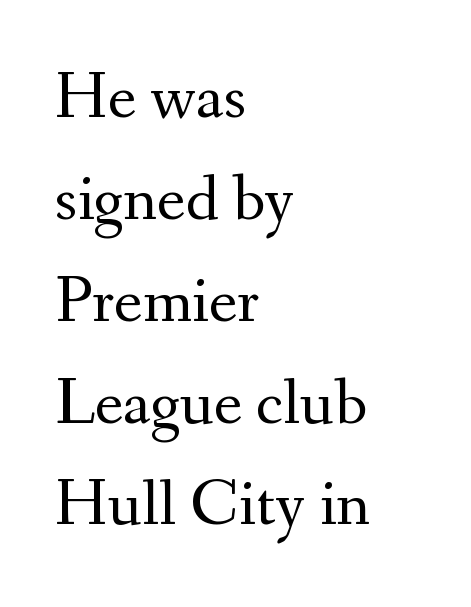
The image shows 67 px regular-weight serif type, upright; set left-aligned, normal line spacing (1.52x), normal letter spacing, not underlined; medium stroke contrast and a small x-height.
